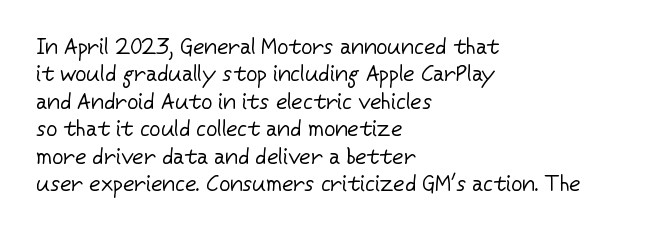
{"italic": "no", "bold": "no", "underline": "no", "align": "left", "line_spacing": "normal", "line_spacing_ratio": 1.25, "letter_spacing": "normal", "letter_spacing_em": 0.0, "glyph_px": 22}
